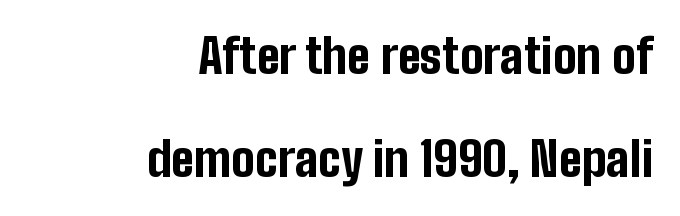
Here the designer chose a conventional face with non-uniform glyph widths. The face used here has the dense, thick strokes of a bold. Tracking value appears to be zero — textbook default spacing. This sample is right-justified, so line beginnings fall wherever the words allow. The passage shown stacks its lines with a broad gap.
